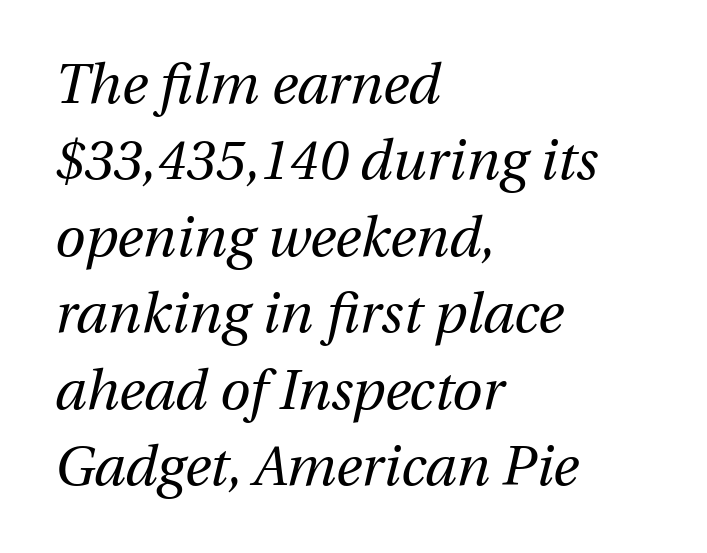
{"italic": "yes", "lean": "right", "slant_degrees": 12, "bold": "no", "weight": "regular", "width": "normal", "stroke_contrast": "medium", "x_height": "medium", "monospaced": "no", "underline": "no", "align": "left", "line_spacing": "normal", "line_spacing_ratio": 1.39, "letter_spacing": "normal", "letter_spacing_em": 0.0, "glyph_px": 55}
